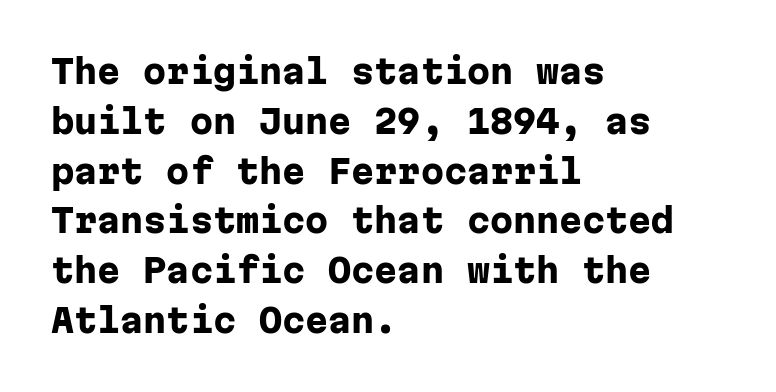
Think of a typewriter: that constant character pitch is what you see here. Honestly, the row spacing looks completely unremarkable. Which margin do the lines hug? The left one — the right edge is uneven. This is heavy type, rendered in bold. The specimen reads as upright at a glance. The gaps between neighbouring characters are ordinary and unremarkable.
